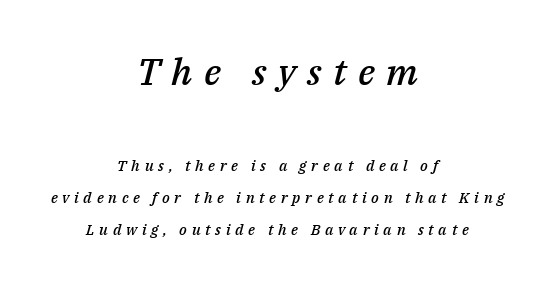
Students, observe: this is what heavily led, spacious text looks like. Is this a fixed-width face? No — the glyphs have proportional, varying widths. Is the lower block the larger one? No — the upper block carries the bigger type. This is oblique type, the kind used for emphasis or titles. The whitespace from short lines is split evenly between both sides.
